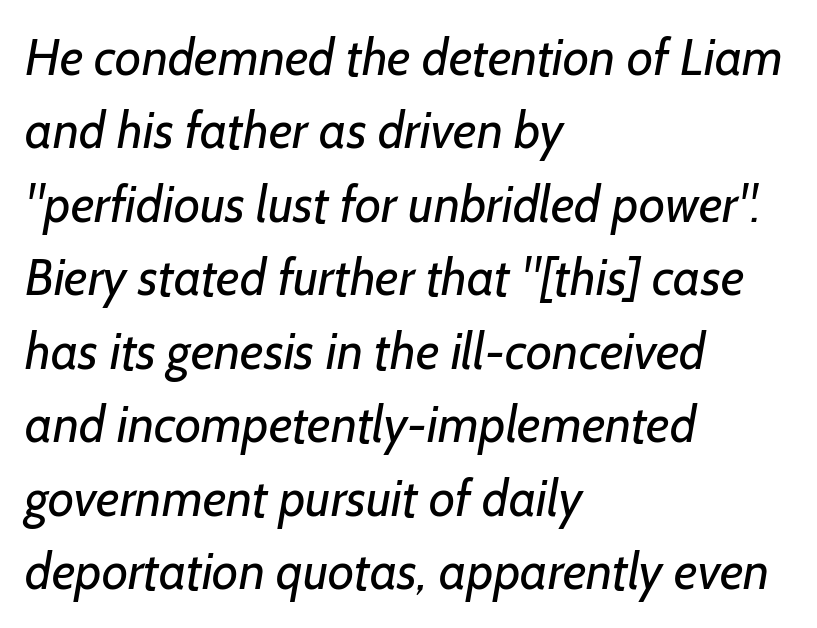
{"serif": "no", "bold": "no", "weight": "regular", "width": "normal", "stroke_contrast": "low", "x_height": "medium", "monospaced": "no", "underline": "no", "align": "left", "line_spacing": "normal", "line_spacing_ratio": 1.44, "letter_spacing": "normal", "letter_spacing_em": 0.0, "glyph_px": 51}
